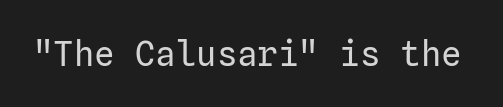
Q: Is the text bold? A: No.
Q: Is the text italic (slanted)? A: No, it is upright.
Q: Is the typeface a serif or a sans-serif typeface? A: Sans-serif.
Q: Is the text underlined? A: No.
Q: Is the spacing between letters normal or unusually wide? A: Normal.
Q: Width (condensed, normal, or wide)? A: Normal.
Q: Stroke contrast? A: Low.
Q: x-height? A: Medium.
